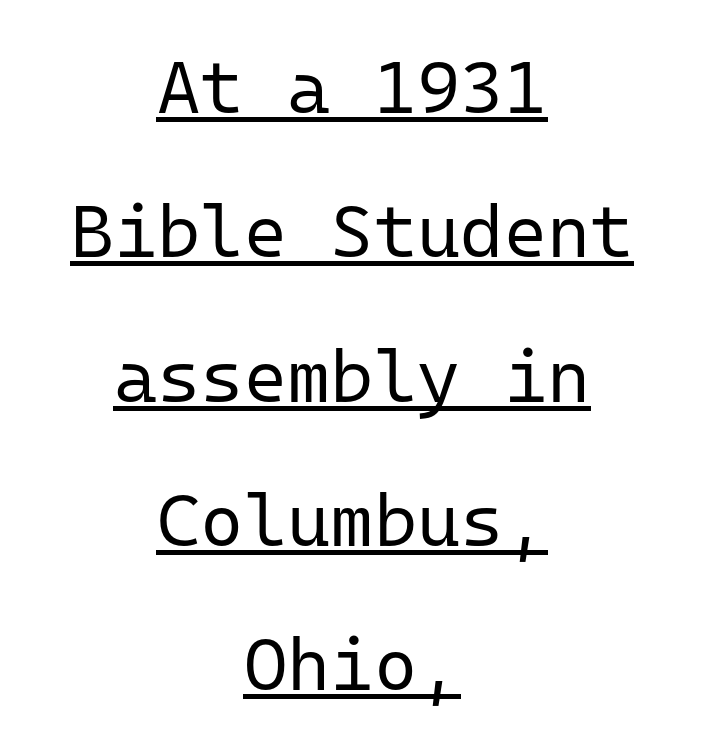
The typography opts for an upright posture over an oblique one. The leading is generous, giving the passage an open texture. Leftover space on each line is divided equally before and after the words. A typesetter would call this zero additional tracking.
